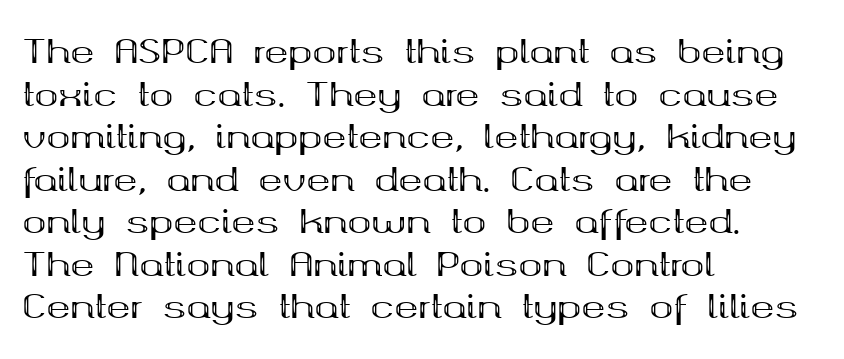
The image shows 32 px bold, wide serif type, upright; set left-aligned, normal line spacing (1.33x), normal letter spacing, not underlined; medium stroke contrast and a medium x-height.
